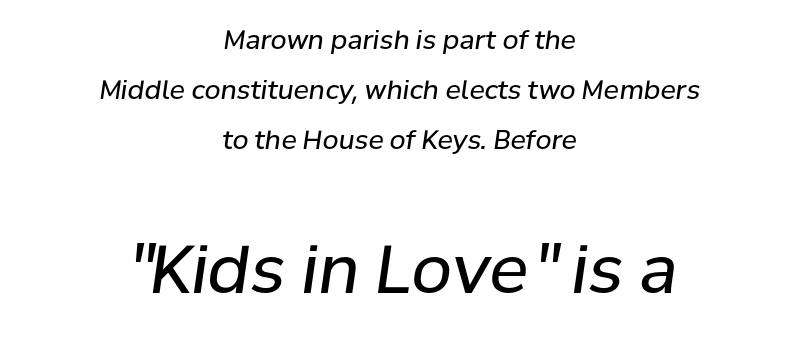
What's the leading like? Stretched, with rows far apart. The tracking reads as untouched default to a designer's eye. In terms of posture, this sample is oblique. Compared with a typical body face, this is equally light or lighter still. Do the characters align in a grid? No, the font is proportional.
